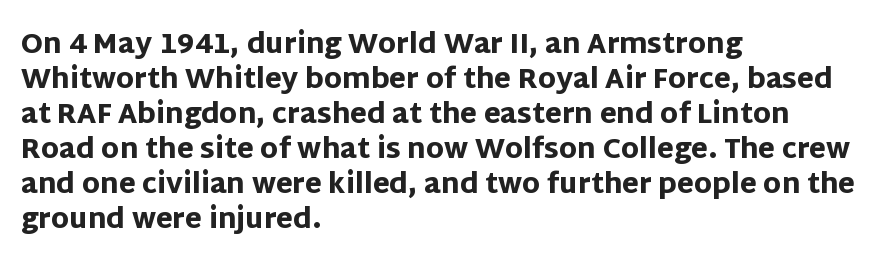
Q: Is the text bold? A: Yes.
Q: Is the text italic (slanted)? A: No, it is upright.
Q: Is the text underlined? A: No.
Q: How is the paragraph aligned? A: Left-aligned.
Q: Is the spacing between letters normal or unusually wide? A: Normal.
Q: Is the spacing between lines tight, normal or loose? A: Normal.
